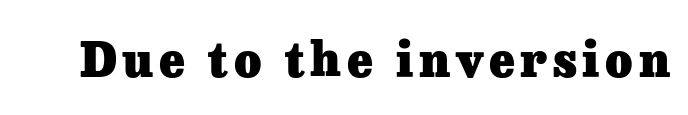
Q: Is the text bold? A: Yes.
Q: Is the text italic (slanted)? A: No, it is upright.
Q: Is the typeface a serif or a sans-serif typeface? A: Serif.
Q: Is the text underlined? A: No.
Q: Width (condensed, normal, or wide)? A: Normal.
Q: Stroke contrast? A: Low.
Q: x-height? A: Medium.
Q: Monospaced? A: No.
